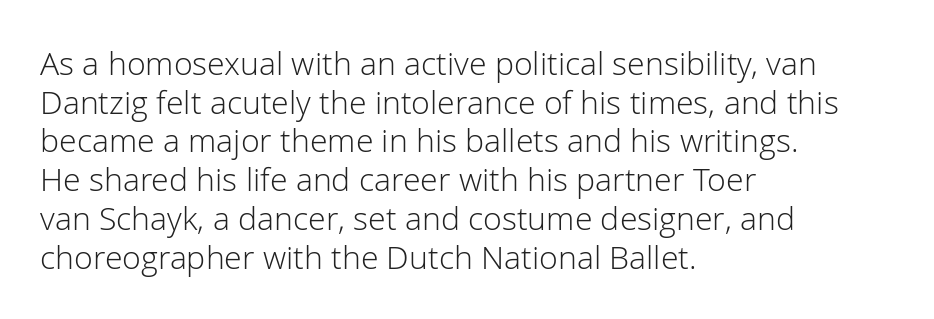
The image shows 32 px light sans-serif type, upright; set left-aligned, line spacing 1.21x, normal letter spacing, not underlined; low stroke contrast and a medium x-height.
